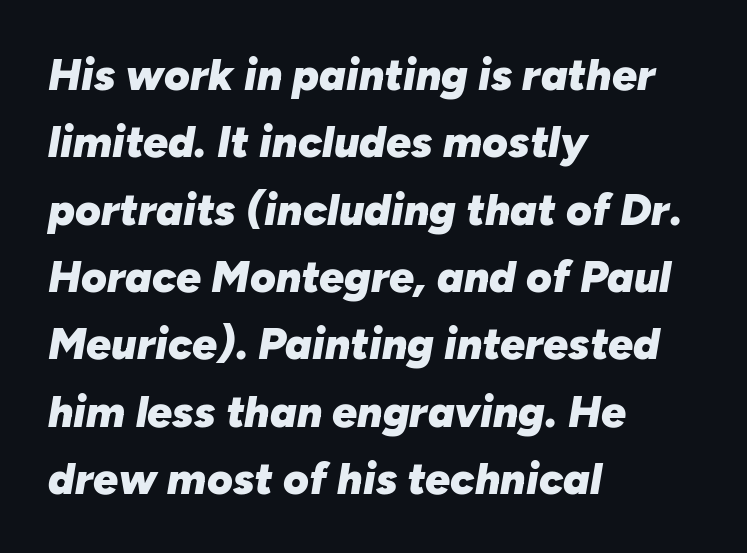
The rendering anchors every line to the left-hand side. The face used here is proportionally spaced, like ordinary book or web type. Students, this is bold: see how much ink each stroke carries. Baseline-to-baseline distance is the conventional proportion of letter height.
